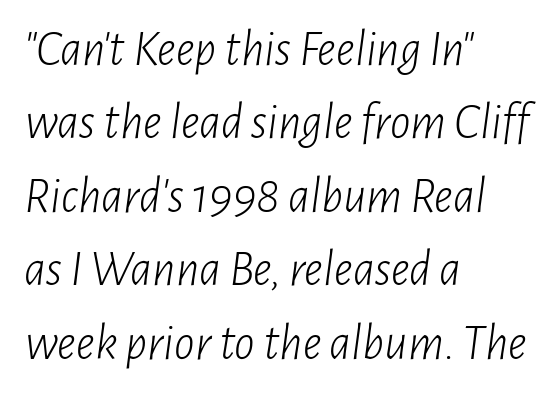
The image shows 51 px light, condensed type, italic (leaning right); set left-aligned, normal line spacing (1.44x), normal letter spacing, not underlined; low stroke contrast and a medium x-height.
